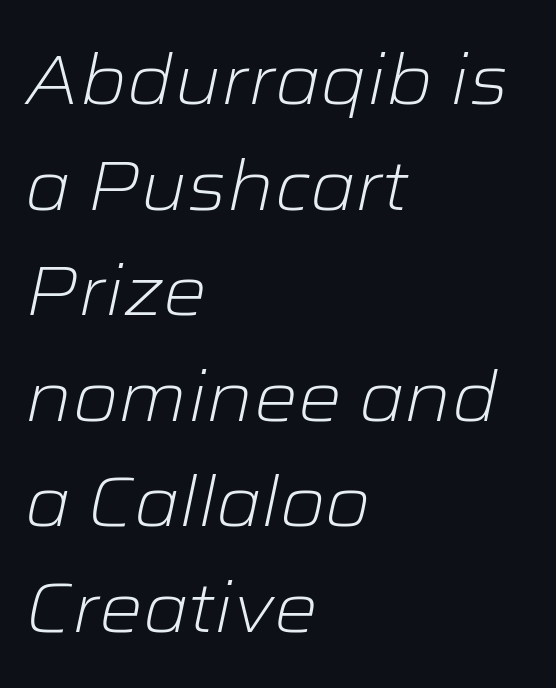
{"italic": "yes", "lean": "right", "slant_degrees": 12, "bold": "no", "weight": "light", "width": "wide", "stroke_contrast": "low", "x_height": "medium", "monospaced": "no", "underline": "no", "align": "left", "line_spacing": "normal", "line_spacing_ratio": 1.53, "letter_spacing": "normal", "letter_spacing_em": 0.0, "glyph_px": 69}
